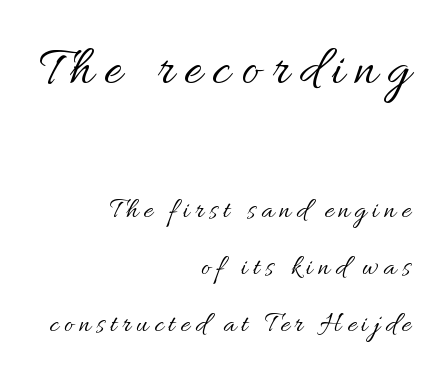
Q: Is the text bold? A: No.
Q: Is the text italic (slanted)? A: Yes.
Q: Is the text underlined? A: No.
Q: How is the paragraph aligned? A: Right-aligned.
Q: Is the spacing between letters normal or unusually wide? A: Unusually wide.
Q: Is the spacing between lines tight, normal or loose? A: Loose.
Q: Which block of text is set in a larger size, the first (top) or the second (bottom)? A: The first (top) one.
Q: Width (condensed, normal, or wide)? A: Normal.
Q: Stroke contrast? A: Medium.
Q: x-height? A: Small.
Q: Monospaced? A: No.
